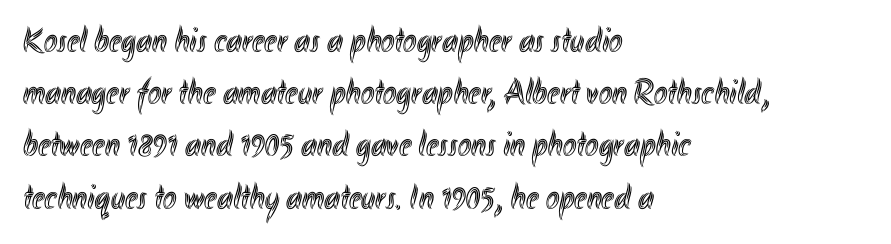
Has an underline been added? It has not. A typesetter would call this leading conventional body-copy spacing. Where is the straight margin? On the left. Honestly, the letter spacing is just normal — you wouldn't notice it. Note the varied advance widths — an 'i' is clearly narrower than an 'm'.
